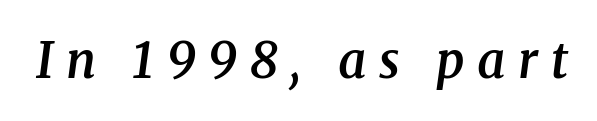
The image shows 49 px semibold serif type, italic (leaning right); set unusually wide letter spacing (+0.26 em), not underlined; medium stroke contrast and a medium x-height.
